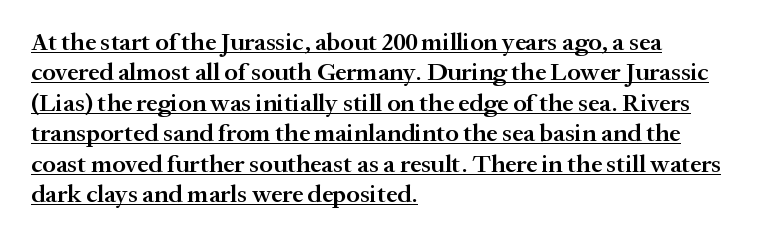
{"italic": "no", "bold": "semi", "underline": "yes", "align": "left", "line_spacing_ratio": 1.22, "letter_spacing": "normal", "letter_spacing_em": 0.0, "glyph_px": 25}
